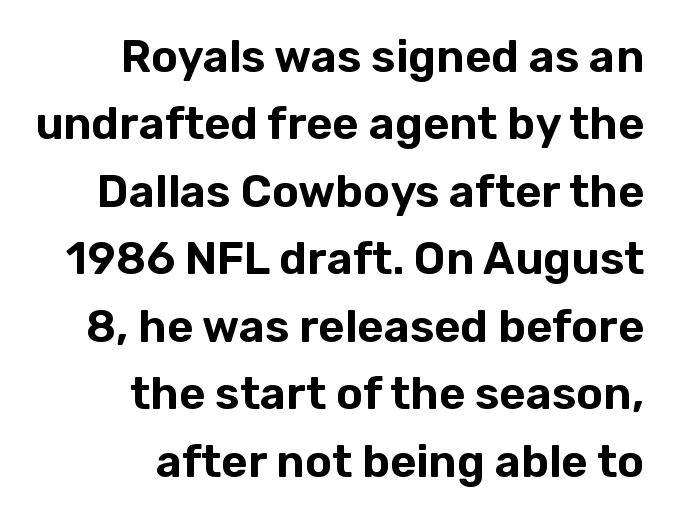
Q: Is the text italic (slanted)? A: No, it is upright.
Q: Is the typeface a serif or a sans-serif typeface? A: Sans-serif.
Q: Is the text underlined? A: No.
Q: How is the paragraph aligned? A: Right-aligned.
Q: Is the spacing between letters normal or unusually wide? A: Normal.
Q: Is the spacing between lines tight, normal or loose? A: Normal.
Q: Width (condensed, normal, or wide)? A: Normal.
Q: Stroke contrast? A: Low.
Q: x-height? A: Medium.
Q: Monospaced? A: No.
